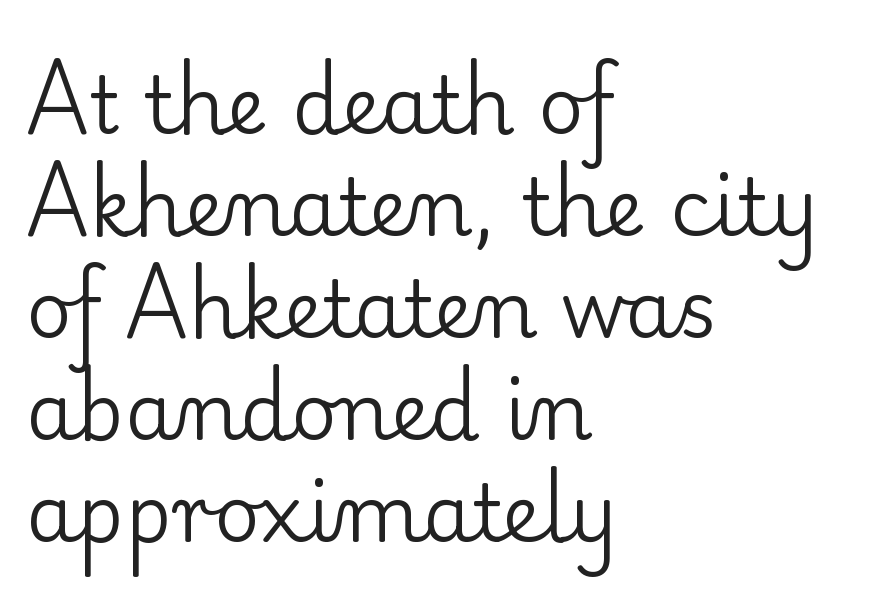
The image shows 79 px regular-weight serif type, upright; set left-aligned, normal line spacing (1.29x), normal letter spacing, not underlined; low stroke contrast and a small x-height.
